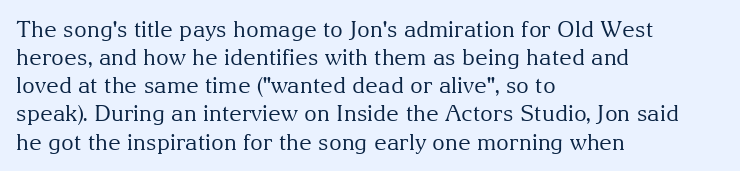
{"italic": "no", "bold": "no", "underline": "no", "align": "left", "line_spacing": "normal", "line_spacing_ratio": 1.28, "letter_spacing": "normal", "letter_spacing_em": 0.0, "glyph_px": 22}
